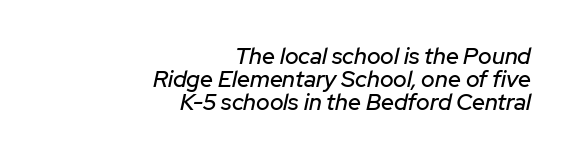
The image shows 23 px text type, italic (leaning right); set right-aligned, tight line spacing (1.0x), normal letter spacing, not underlined.
